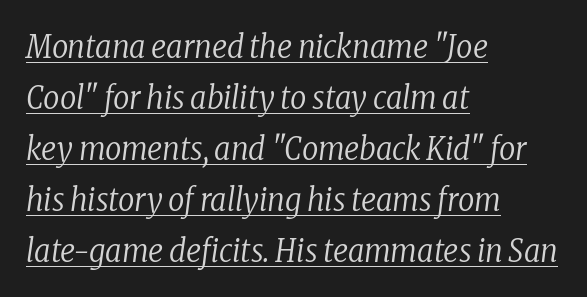
{"serif": "yes", "italic": "yes", "lean": "right", "slant_degrees": 8, "bold": "no", "weight": "regular", "width": "condensed", "stroke_contrast": "low", "x_height": "medium", "monospaced": "no", "underline": "yes", "align": "left", "line_spacing": "normal", "line_spacing_ratio": 1.59, "letter_spacing": "normal", "letter_spacing_em": 0.0, "glyph_px": 32}
